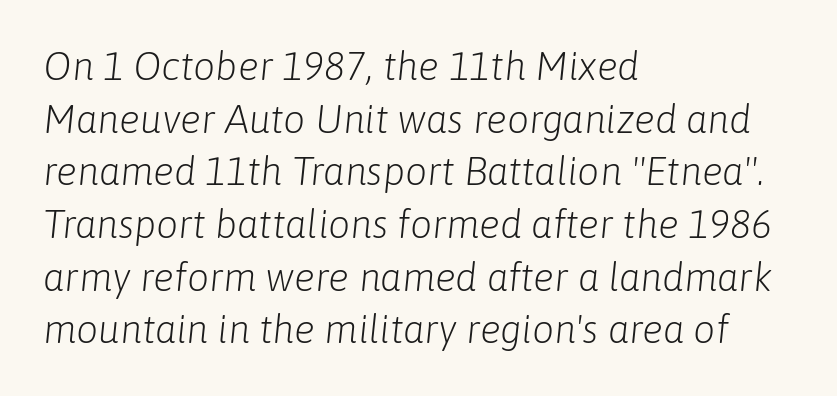
The image shows 39 px light type, italic (leaning right); set left-aligned, normal line spacing (1.35x), normal letter spacing, not underlined; low stroke contrast and a medium x-height.
